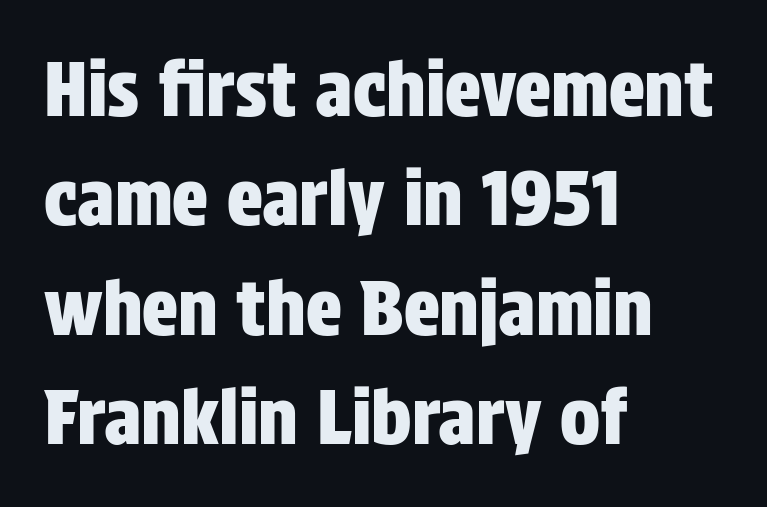
Unlike a traditional serif, this face leaves its strokes unadorned. The passage shown stacks its lines at a standard gap. Layout note: lines flush left. No extra tracking has been applied to these lines. Spacing verdict: proportional, widths tailored to each character.
